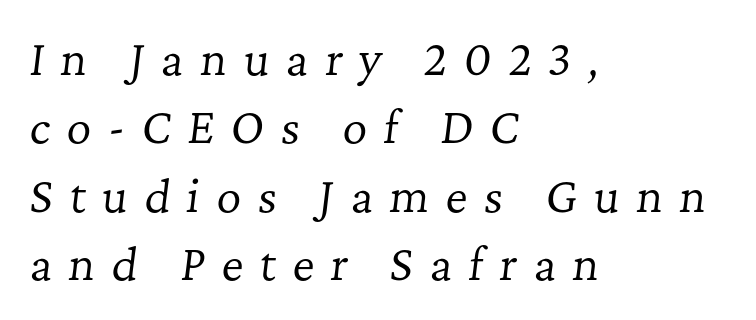
Character widths vary here, with narrow letters taking less room than wide ones. No chunkiness to these letters — they're not bold. What kind of face is this? One with serifs. Characters are canted at an angle relative to the baseline's perpendicular. Inter-character spacing is expanded well beyond the font's built-in metrics. Bare-footed words on every line.
